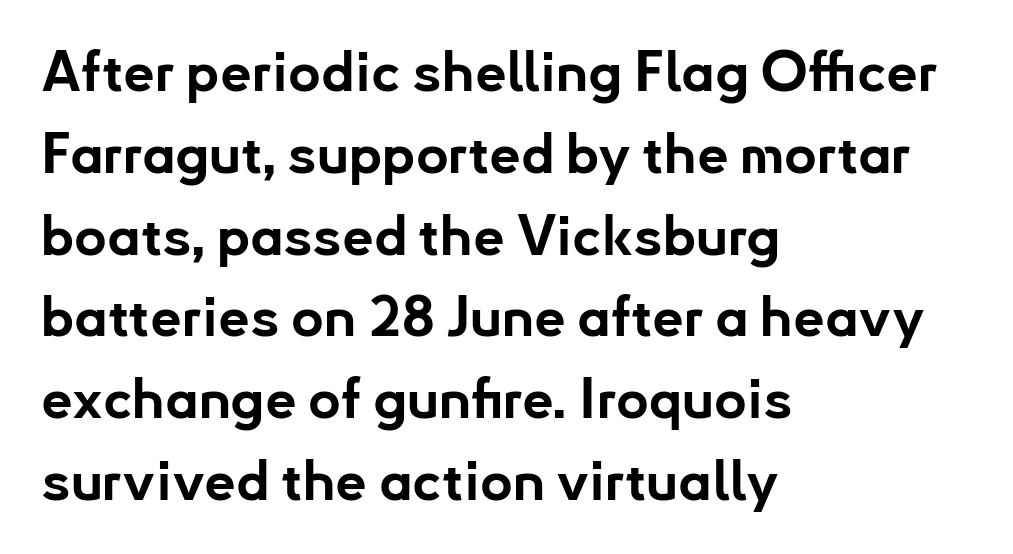
The image shows 56 px bold sans-serif type, upright; set left-aligned, normal line spacing (1.46x), normal letter spacing, not underlined; low stroke contrast and a small x-height.
